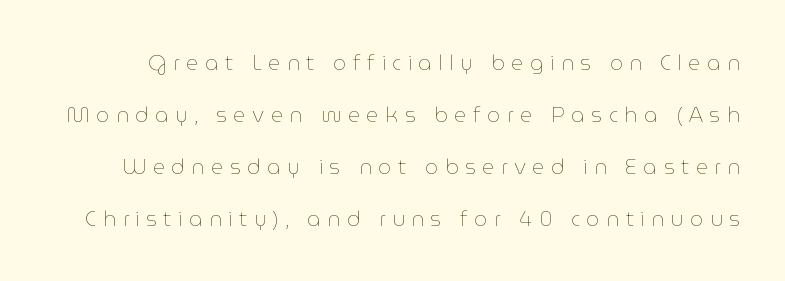
Q: Is the text bold? A: No.
Q: Is the text italic (slanted)? A: No, it is upright.
Q: Is the text underlined? A: No.
Q: Is the spacing between letters normal or unusually wide? A: Unusually wide.
Q: Is the spacing between lines tight, normal or loose? A: Loose.
